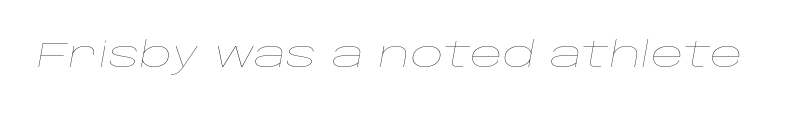
Is this a heavy cut? Hardly; it is regular or lighter. The specimen omits any rule beneath the text block's lines. Each word holds together tightly as a unit, with standard inter-letter gaps. Spacing verdict: proportional, widths tailored to each character. Every character sits at an angle, as italics do.
